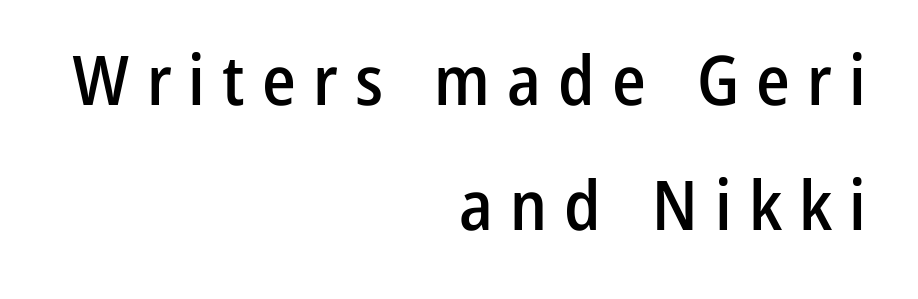
Look at the stroke-to-counter ratio: somewhat heavy, a semibold. Typographically, this falls in the sans-serif category. Characters remain perfectly vertical along every line. The letters advance in unequal steps, a hallmark of proportional type.
